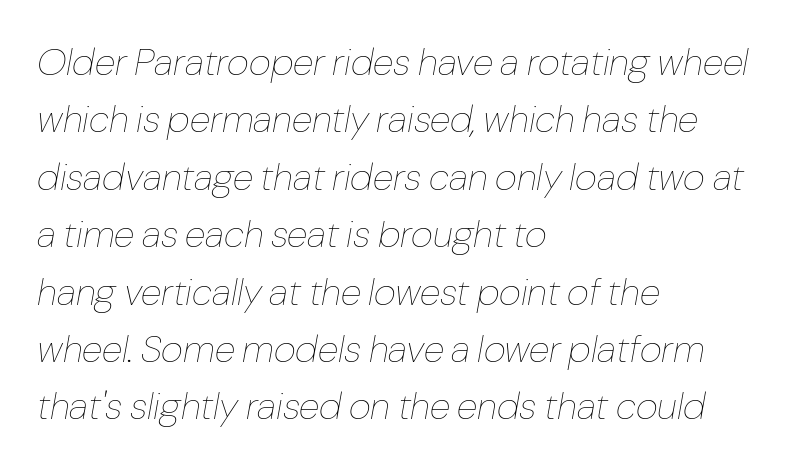
The image shows 38 px thin type, italic (leaning right); set left-aligned, normal line spacing (1.51x), normal letter spacing, not underlined; low stroke contrast and a medium x-height.
